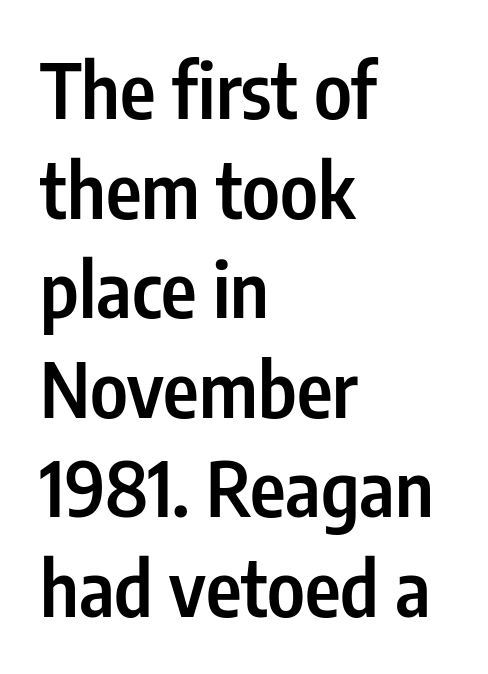
Q: Is the text bold? A: Semi-bold.
Q: Is the text italic (slanted)? A: No, it is upright.
Q: Is the typeface a serif or a sans-serif typeface? A: Sans-serif.
Q: Is the text underlined? A: No.
Q: How is the paragraph aligned? A: Left-aligned.
Q: Is the spacing between letters normal or unusually wide? A: Normal.
Q: Is the spacing between lines tight, normal or loose? A: Normal.
Q: Width (condensed, normal, or wide)? A: Condensed.
Q: Stroke contrast? A: Low.
Q: x-height? A: Medium.
Q: Monospaced? A: No.
